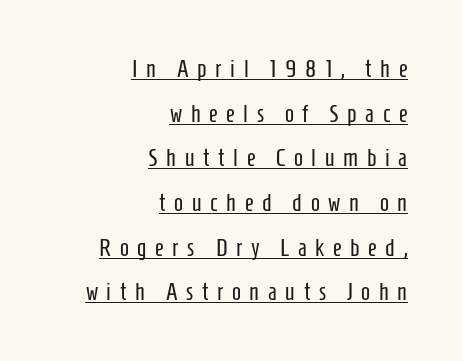
The image shows 24 px text type, upright; set right-aligned, line spacing 1.86x, unusually wide letter spacing (+0.36 em), underlined.
